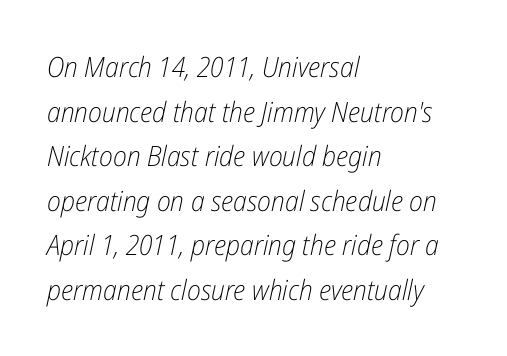
The image shows 28 px light, condensed type, italic (leaning right); set left-aligned, normal line spacing (1.59x), normal letter spacing, not underlined; low stroke contrast and a medium x-height.
